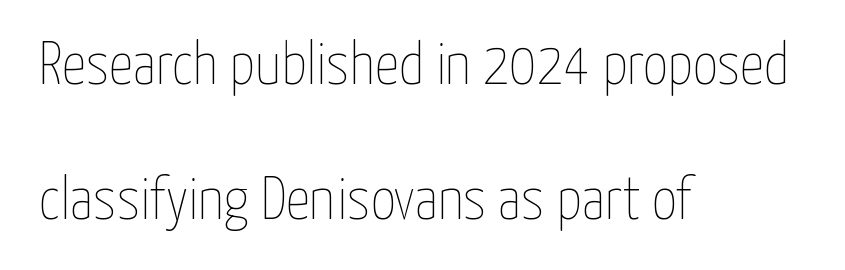
The image shows 60 px thin, condensed type, upright; set left-aligned, loose line spacing (2.25x), normal letter spacing, not underlined; low stroke contrast and a medium x-height.
